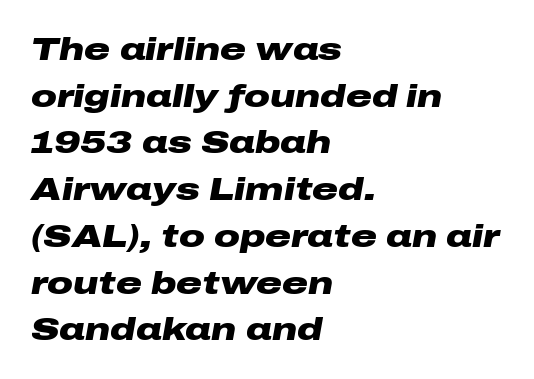
The image shows 32 px heavy, wide type, italic (leaning right); set left-aligned, normal line spacing (1.46x), normal letter spacing, not underlined; low stroke contrast and a medium x-height.
